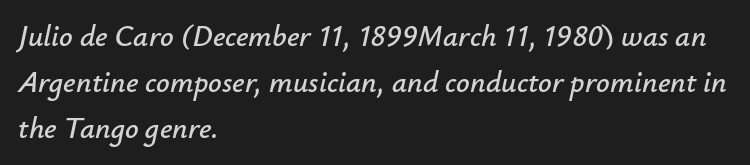
Q: Is the text italic (slanted)? A: Yes, it leans right by about 12 degrees.
Q: Is the text underlined? A: No.
Q: How is the paragraph aligned? A: Left-aligned.
Q: Is the spacing between letters normal or unusually wide? A: Normal.
Q: Is the spacing between lines tight, normal or loose? A: Normal.
Q: Width (condensed, normal, or wide)? A: Normal.
Q: Stroke contrast? A: Low.
Q: x-height? A: Small.
Q: Monospaced? A: No.
